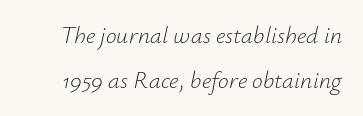
The image shows 24 px text type, italic (leaning right); set line spacing 1.86x, normal letter spacing, not underlined.
